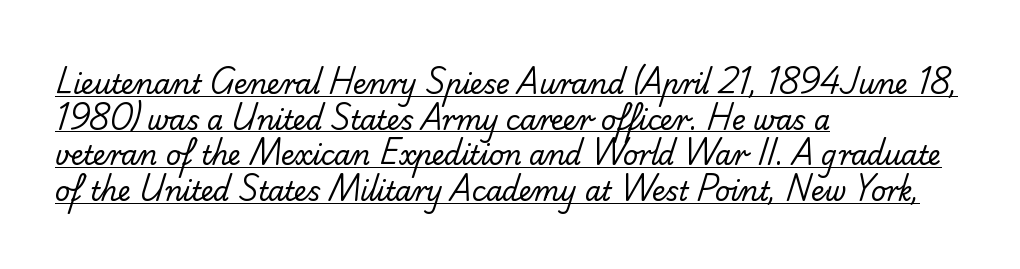
The line-height multiplier appears to be the usual default. Like a heading marked for emphasis, these lines bear an underscore. Each word holds together tightly as a unit, with standard inter-letter gaps. Visually the block forms a straight wall on the left and a jagged coastline on the right. The typesetting does not lean heavy: it is not bold.
